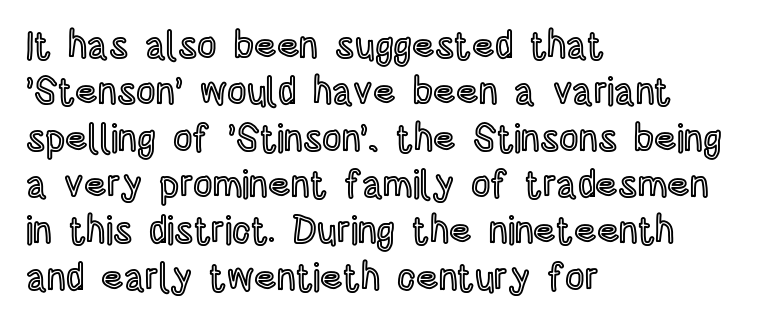
The rendering uses natural spacing where letterforms have individual widths. Upright lettering throughout. Tracking value appears to be zero — textbook default spacing. Alignment: flush left.
